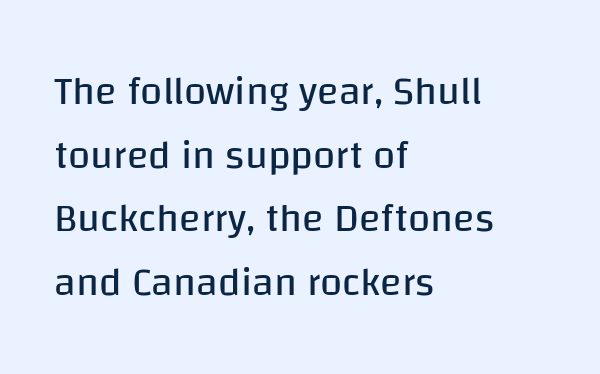
Letter spacing: default. The passage shown is typed in a proportional face where columns would drift. Does the lettering tilt? It doesn't — this is upright. This sample is left-justified, so line endings fall wherever the words run out. The letters carry no serifs — their stems end cleanly without finishing strokes.
